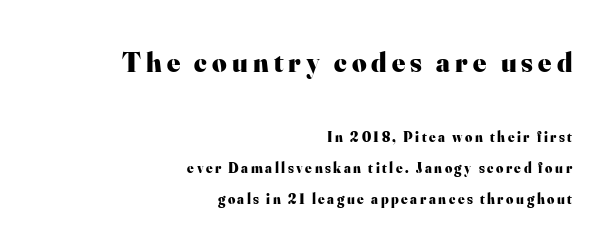
Q: Is the text bold? A: Yes.
Q: Is the text italic (slanted)? A: No, it is upright.
Q: Is the typeface a serif or a sans-serif typeface? A: Serif.
Q: Is the text underlined? A: No.
Q: How is the paragraph aligned? A: Right-aligned.
Q: Is the spacing between lines tight, normal or loose? A: Loose.
Q: Which block of text is set in a larger size, the first (top) or the second (bottom)? A: The first (top) one.
Q: Width (condensed, normal, or wide)? A: Normal.
Q: Stroke contrast? A: High.
Q: x-height? A: Small.
Q: Monospaced? A: No.
